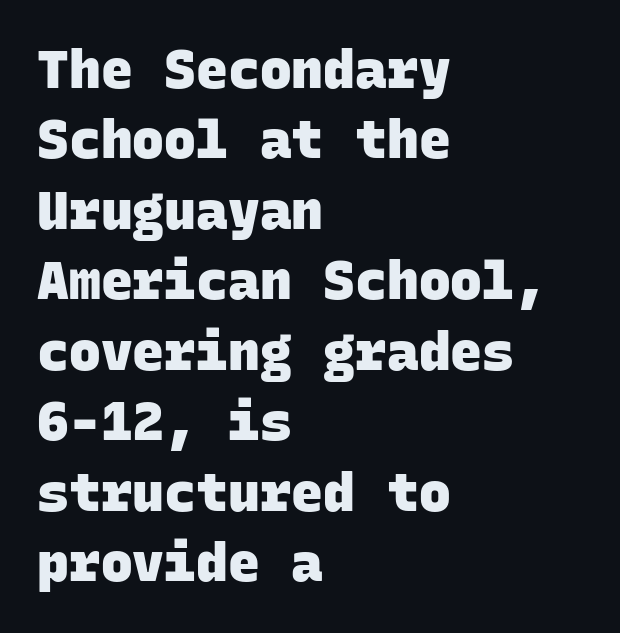
Q: Is the text bold? A: Yes.
Q: Is the typeface a serif or a sans-serif typeface? A: Sans-serif.
Q: Is the text underlined? A: No.
Q: How is the paragraph aligned? A: Left-aligned.
Q: Is the spacing between letters normal or unusually wide? A: Normal.
Q: Is the spacing between lines tight, normal or loose? A: Normal.
Q: Width (condensed, normal, or wide)? A: Normal.
Q: Stroke contrast? A: Low.
Q: x-height? A: Large.
Q: Monospaced? A: Yes.
